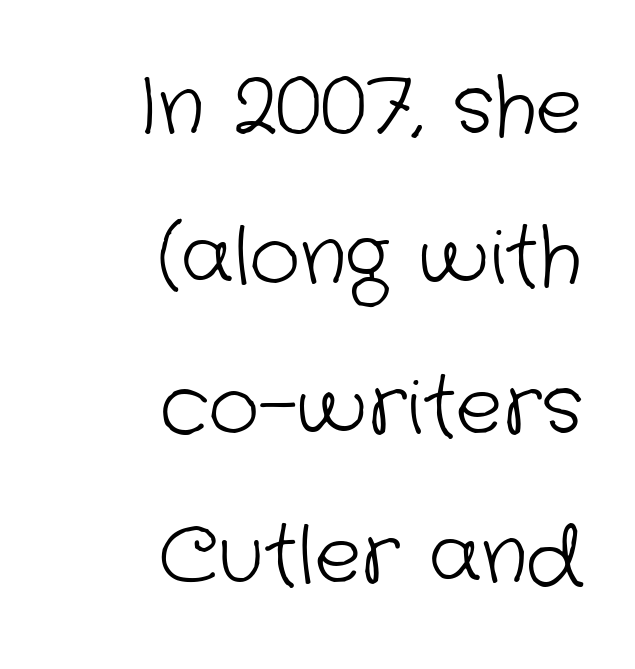
The image shows 78 px light sans-serif type; set right-aligned, loose line spacing (1.92x), normal letter spacing, not underlined; low stroke contrast and a medium x-height.
